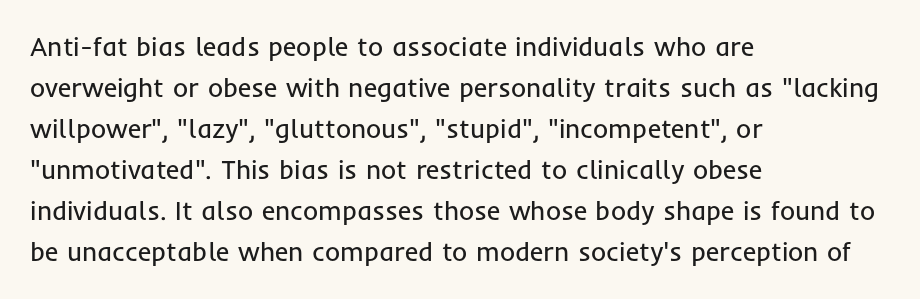
The image shows 26 px text type, upright; set left-aligned, normal line spacing (1.58x), normal letter spacing, not underlined.
